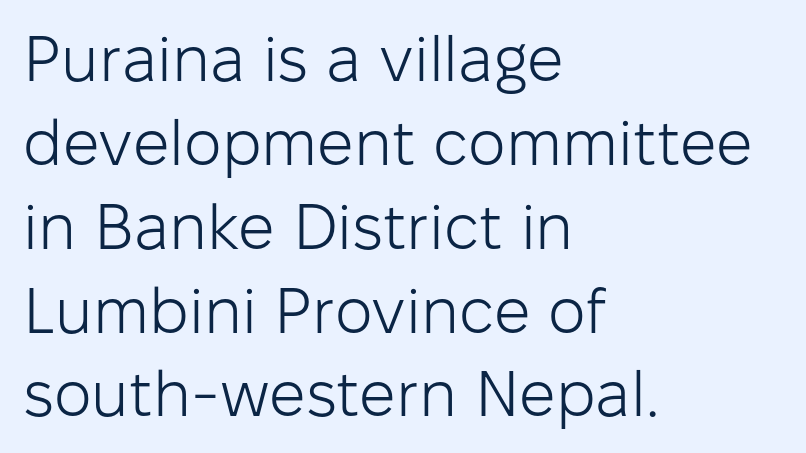
The image shows 64 px light sans-serif type, upright; set left-aligned, normal line spacing (1.31x), normal letter spacing, not underlined; low stroke contrast and a medium x-height.
